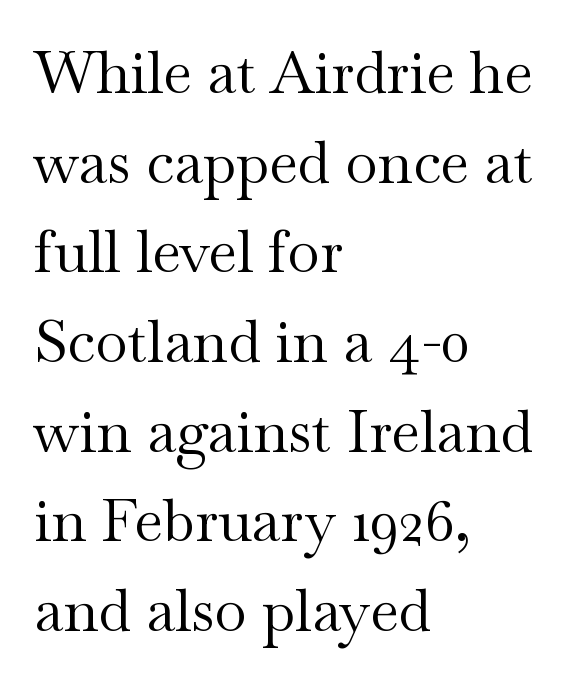
The image shows 59 px regular-weight, wide serif type, upright; set left-aligned, normal line spacing (1.52x), normal letter spacing, not underlined; medium stroke contrast and a small x-height.
